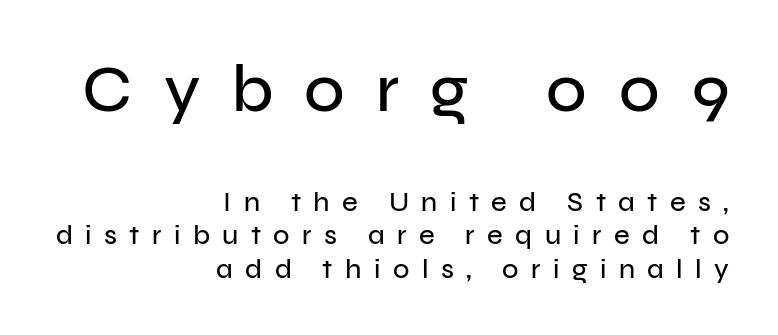
Q: Is the text italic (slanted)? A: No, it is upright.
Q: Is the typeface a serif or a sans-serif typeface? A: Sans-serif.
Q: Is the text underlined? A: No.
Q: How is the paragraph aligned? A: Right-aligned.
Q: Is the spacing between letters normal or unusually wide? A: Unusually wide.
Q: Which block of text is set in a larger size, the first (top) or the second (bottom)? A: The first (top) one.
Q: Width (condensed, normal, or wide)? A: Normal.
Q: Stroke contrast? A: Low.
Q: x-height? A: Medium.
Q: Monospaced? A: No.
